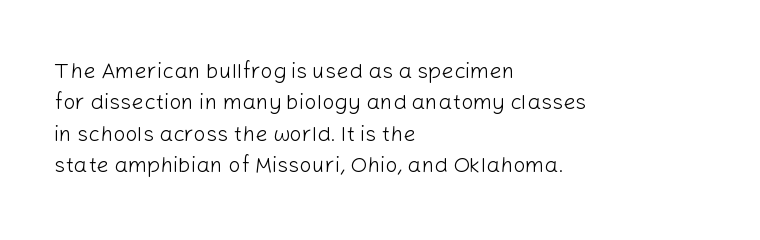
The image shows 22 px text type, upright; set left-aligned, normal line spacing (1.43x), normal letter spacing, not underlined.
